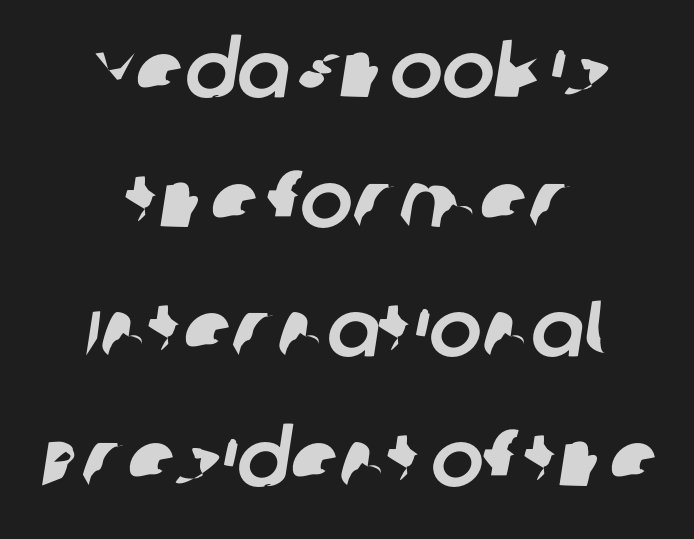
{"serif": "no", "width": "normal", "stroke_contrast": "low", "x_height": "large", "monospaced": "no", "underline": "no", "align": "center", "line_spacing": "normal", "line_spacing_ratio": 1.64, "letter_spacing": "normal", "letter_spacing_em": 0.0, "glyph_px": 79}
